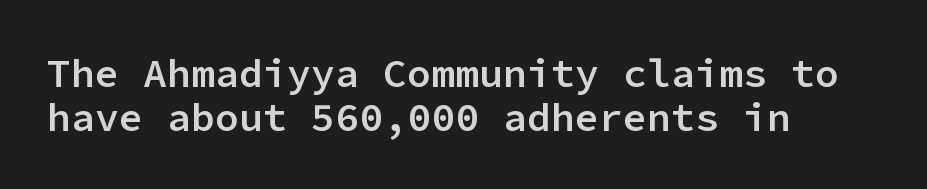
{"serif": "no", "italic": "no", "bold": "semi", "weight": "semibold", "width": "normal", "stroke_contrast": "low", "x_height": "medium", "monospaced": "yes", "underline": "no", "align": "left", "line_spacing": "tight", "line_spacing_ratio": 1.1, "letter_spacing": "normal", "letter_spacing_em": 0.0, "glyph_px": 40}
